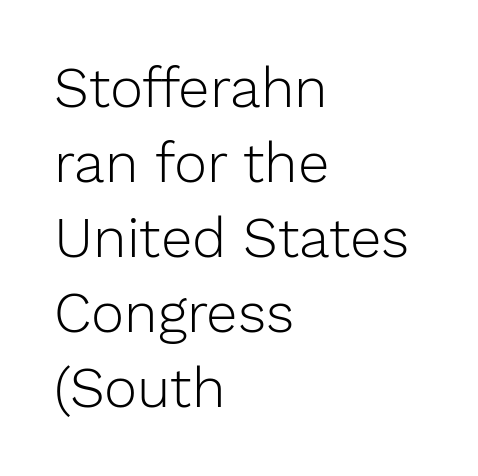
Q: Is the text bold? A: No.
Q: Is the text italic (slanted)? A: No, it is upright.
Q: Is the typeface a serif or a sans-serif typeface? A: Sans-serif.
Q: Is the text underlined? A: No.
Q: How is the paragraph aligned? A: Left-aligned.
Q: Is the spacing between letters normal or unusually wide? A: Normal.
Q: Is the spacing between lines tight, normal or loose? A: Normal.
Q: Width (condensed, normal, or wide)? A: Normal.
Q: Stroke contrast? A: Low.
Q: x-height? A: Medium.
Q: Monospaced? A: No.
